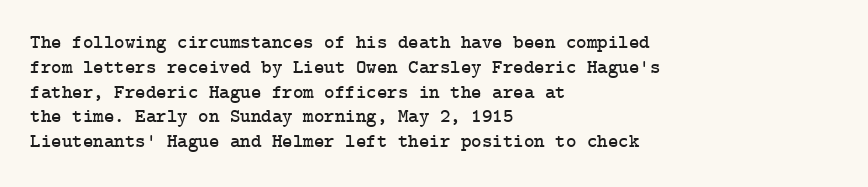
Q: Is the text italic (slanted)? A: No, it is upright.
Q: Is the text underlined? A: No.
Q: How is the paragraph aligned? A: Left-aligned.
Q: Is the spacing between letters normal or unusually wide? A: Normal.
